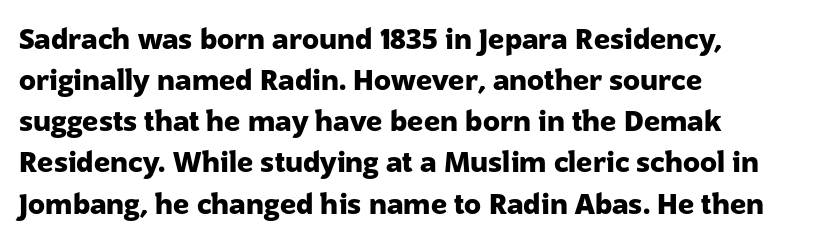
Q: Is the text bold? A: Yes.
Q: Is the text italic (slanted)? A: No, it is upright.
Q: Is the typeface a serif or a sans-serif typeface? A: Sans-serif.
Q: Is the text underlined? A: No.
Q: How is the paragraph aligned? A: Left-aligned.
Q: Is the spacing between letters normal or unusually wide? A: Normal.
Q: Is the spacing between lines tight, normal or loose? A: Normal.
Q: Width (condensed, normal, or wide)? A: Normal.
Q: Stroke contrast? A: Low.
Q: x-height? A: Medium.
Q: Monospaced? A: No.
